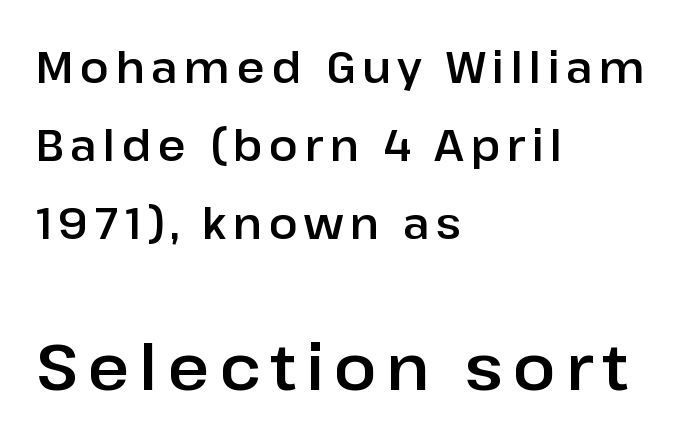
The image shows 64 px sans-serif type, upright; set left-aligned, line spacing 1.81x, not underlined; the second (bottom) block is 1.49x larger; low stroke contrast and a medium x-height.
